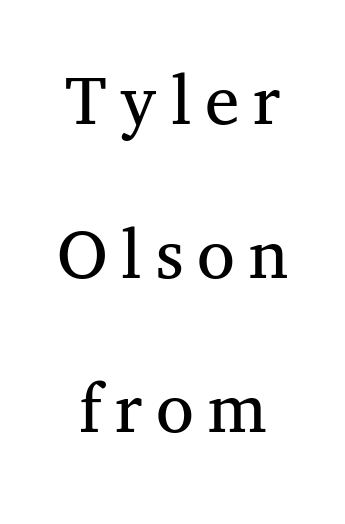
The image shows 77 px regular-weight serif type, upright; set loose line spacing (2.0x), not underlined; medium stroke contrast and a medium x-height.
